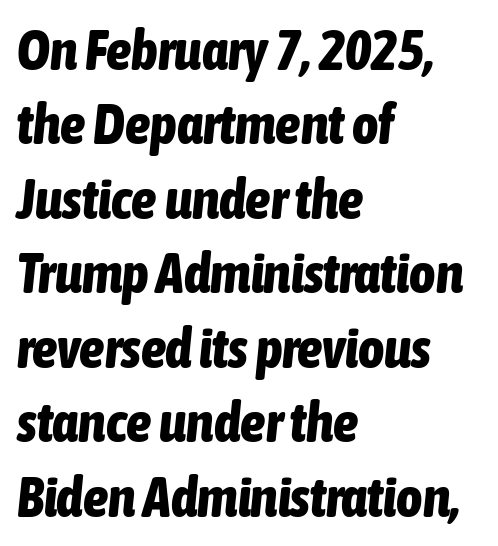
Q: Is the text bold? A: Yes.
Q: Is the text italic (slanted)? A: Yes, it leans right by about 6 degrees.
Q: Is the text underlined? A: No.
Q: How is the paragraph aligned? A: Left-aligned.
Q: Is the spacing between letters normal or unusually wide? A: Normal.
Q: Is the spacing between lines tight, normal or loose? A: Normal.
Q: Width (condensed, normal, or wide)? A: Condensed.
Q: Stroke contrast? A: Low.
Q: x-height? A: Medium.
Q: Monospaced? A: No.
